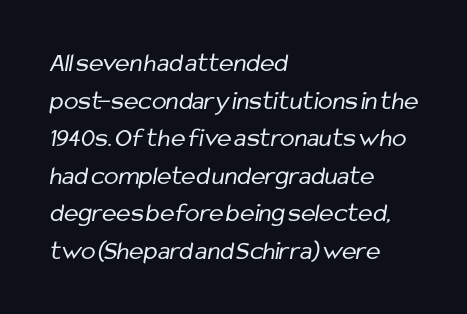
The passage shown has conventional tracking throughout. The lines are quadded left. Bare-footed words on every line. Is there much room between lines? A standard amount, neither cramped nor airy. Weight class: somewhere from thin through regular.
